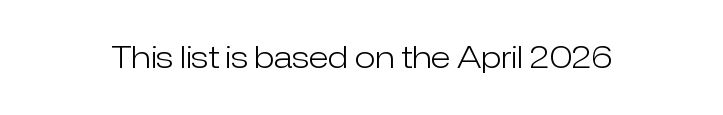
You can tell it's not italic because the verticals are truly vertical. Descender tails drop into unmarked territory. This is sans-serif lettering, the kind often seen on screens and signage. The passage shown is typed in a proportional face where columns would drift. Bold? No — there's no thickening of the strokes.
